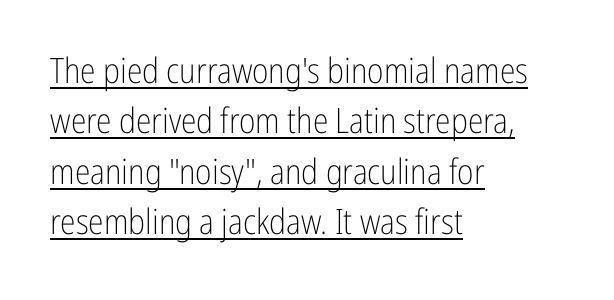
Is this a fixed-width face? No — the glyphs have proportional, varying widths. Where is the straight margin? On the left. The designer went with a sans here, leaving each stem footless. Inter-character spacing is left at the font's built-in metrics. The leading is moderate, giving the passage an even texture.
